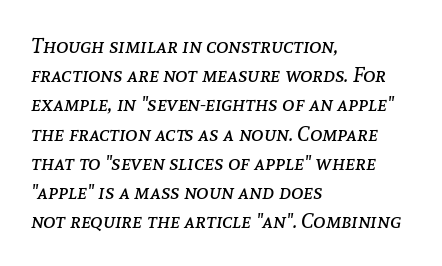
The image shows 21 px text type, italic (leaning right); set left-aligned, normal line spacing (1.39x), normal letter spacing, not underlined.
